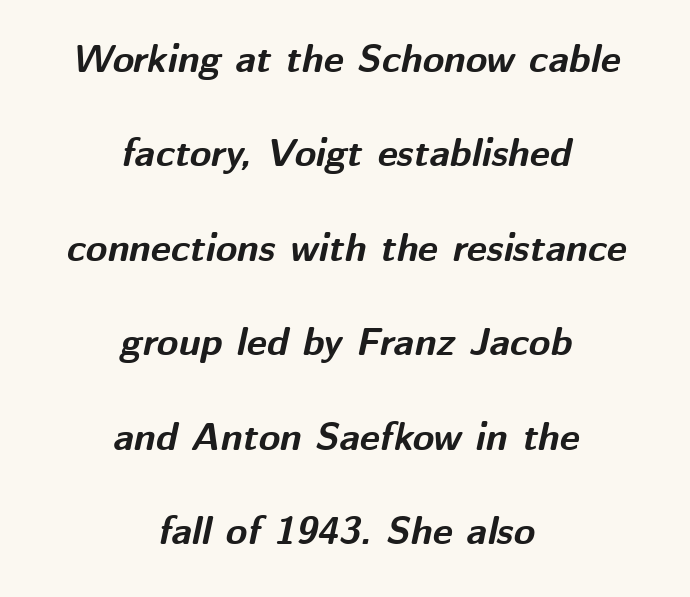
{"italic": "yes", "lean": "right", "slant_degrees": 12, "bold": "yes", "weight": "bold", "width": "normal", "stroke_contrast": "medium", "x_height": "medium", "monospaced": "no", "underline": "no", "align": "center", "line_spacing": "loose", "line_spacing_ratio": 2.42, "letter_spacing": "normal", "letter_spacing_em": 0.0, "glyph_px": 39}
